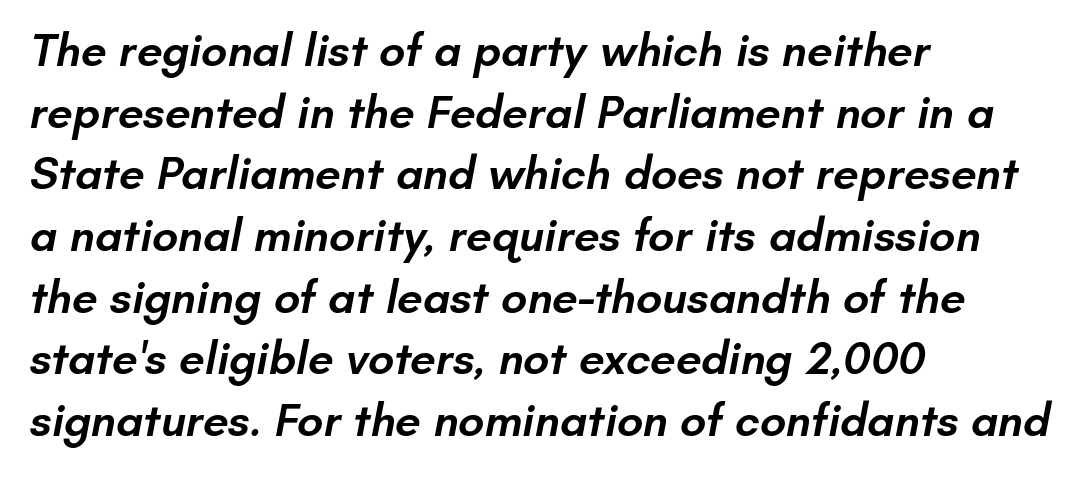
{"serif": "no", "bold": "semi", "weight": "semibold", "width": "normal", "stroke_contrast": "low", "x_height": "small", "monospaced": "no", "underline": "no", "align": "left", "line_spacing": "normal", "line_spacing_ratio": 1.34, "letter_spacing": "normal", "letter_spacing_em": 0.0, "glyph_px": 46}
